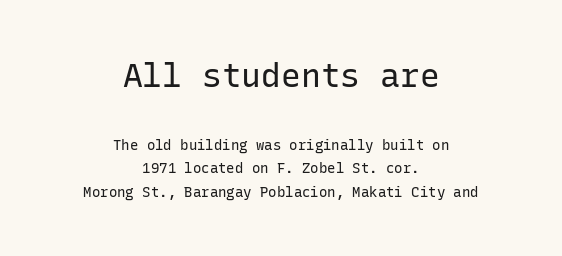
{"serif": "no", "italic": "no", "bold": "no", "weight": "regular", "width": "normal", "stroke_contrast": "low", "x_height": "medium", "monospaced": "yes", "underline": "no", "align": "center", "line_spacing": "normal", "line_spacing_ratio": 1.66, "letter_spacing": "normal", "letter_spacing_em": 0.0, "larger_block": "first", "size_ratio": 2.36, "glyph_px": 33}
